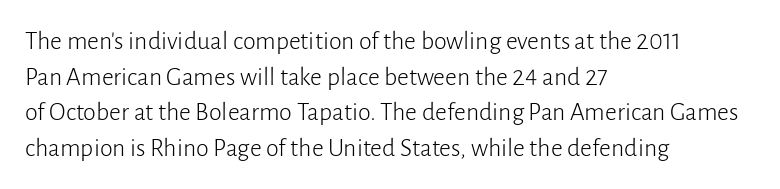
The image shows 26 px text type, upright; set left-aligned, normal line spacing (1.37x), normal letter spacing, not underlined.
